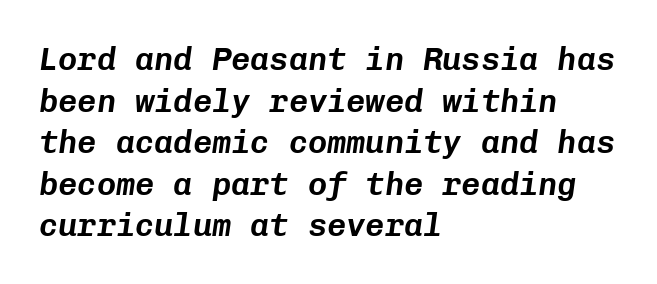
Q: Is the text italic (slanted)? A: Yes, it leans right by about 8 degrees.
Q: Is the text underlined? A: No.
Q: How is the paragraph aligned? A: Left-aligned.
Q: Is the spacing between letters normal or unusually wide? A: Normal.
Q: Is the spacing between lines tight, normal or loose? A: Normal.
Q: Width (condensed, normal, or wide)? A: Normal.
Q: Stroke contrast? A: Low.
Q: x-height? A: Medium.
Q: Monospaced? A: Yes.
